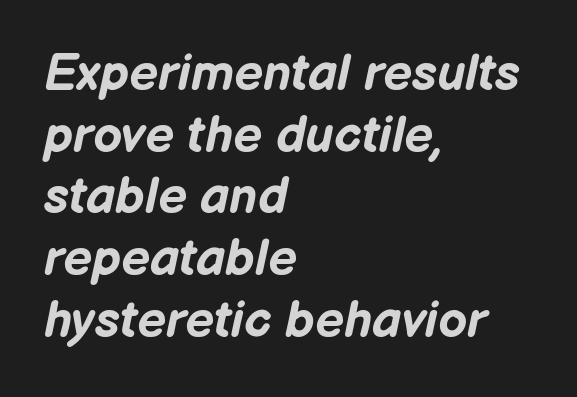
The rendering applies a slant to the glyphs. Type without underlining. Stroke thickness is high; the sample reads as a true bold. The tracking reads as untouched default to a designer's eye. Typeset ragged right — the left edge is the straight one.
